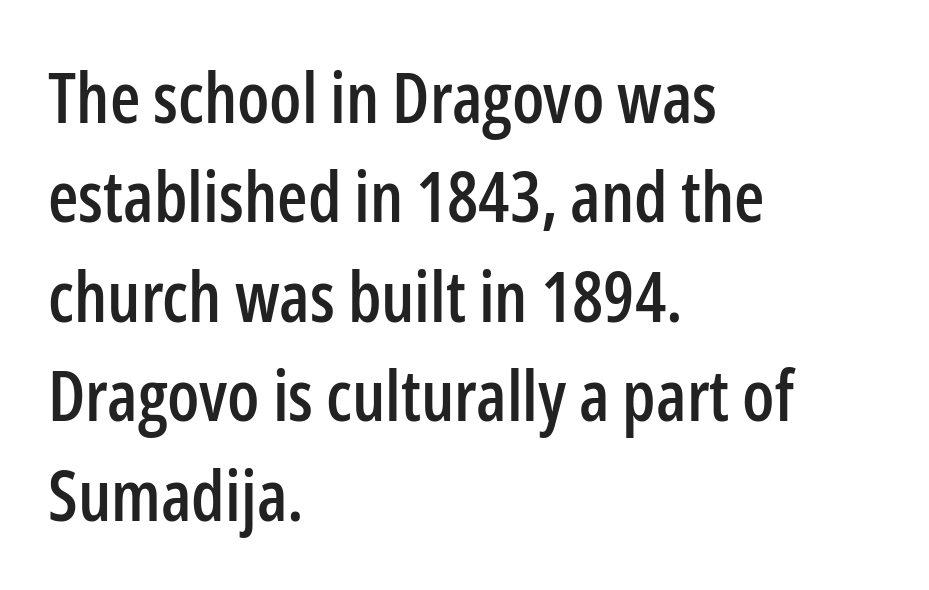
You can tell from the bare stems that sans-serif type was used. How are the letters spaced? Ordinarily, with no added tracking. This rendering features lettering with no underline. A typesetter would call this proportional, since set widths differ per character. The typography opts for an upright posture over an oblique one.
